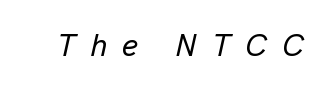
The image shows 31 px text type, italic (leaning right); set unusually wide letter spacing (+0.48 em), not underlined; low stroke contrast and a medium x-height.
